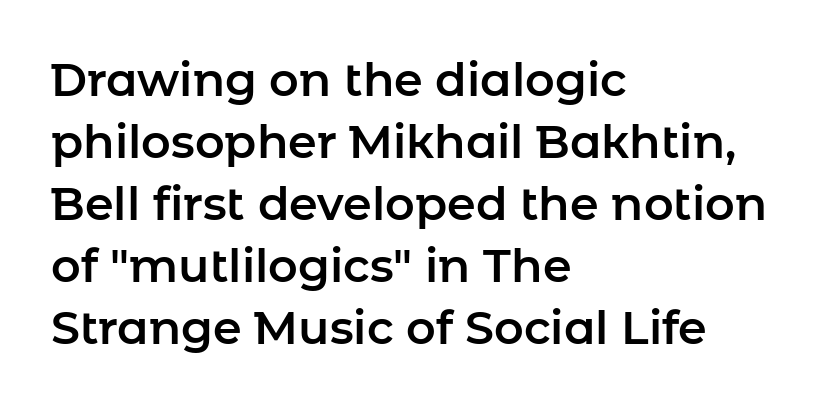
The baseline area is clear. A sans-serif font was chosen for this passage. Observe the ordinary spacing: letters are neighbours, not strangers. Ordinary non-slanted type is in use. These lines stack with their left ends in a neat column. Vertical spacing — default.
